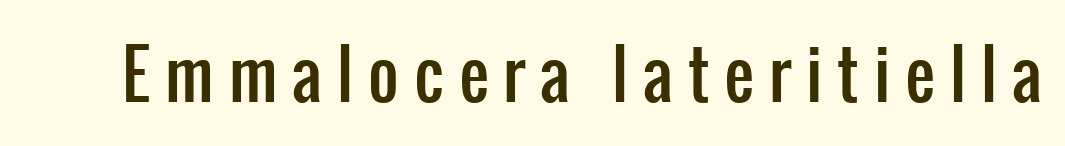
Q: Is the text italic (slanted)? A: No, it is upright.
Q: Is the typeface a serif or a sans-serif typeface? A: Sans-serif.
Q: Is the text underlined? A: No.
Q: Is the spacing between letters normal or unusually wide? A: Unusually wide.
Q: Width (condensed, normal, or wide)? A: Condensed.
Q: Stroke contrast? A: Low.
Q: x-height? A: Medium.
Q: Monospaced? A: No.
